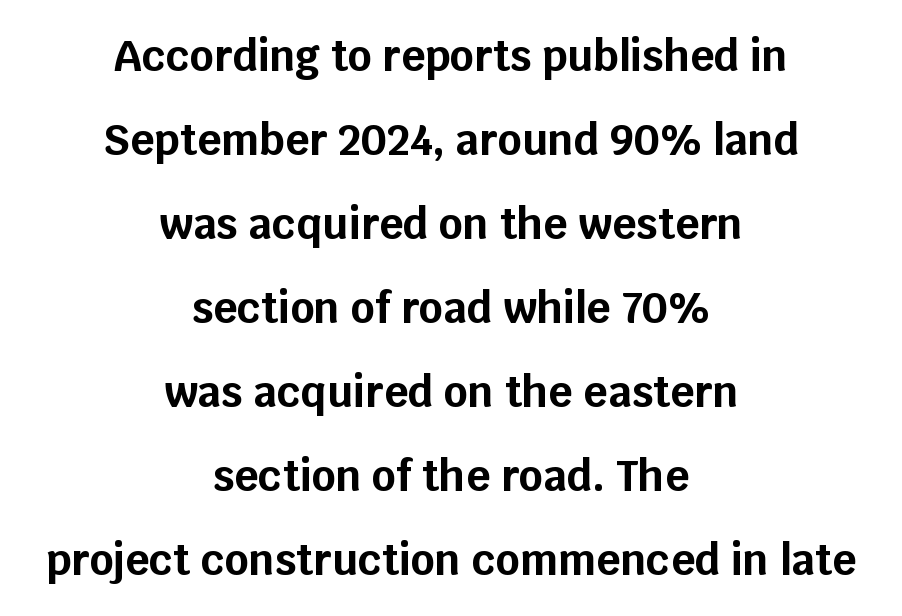
{"serif": "no", "italic": "no", "bold": "yes", "weight": "bold", "width": "normal", "stroke_contrast": "low", "x_height": "large", "monospaced": "no", "underline": "no", "align": "center", "line_spacing": "loose", "line_spacing_ratio": 2.0, "letter_spacing": "normal", "letter_spacing_em": 0.0, "glyph_px": 42}
